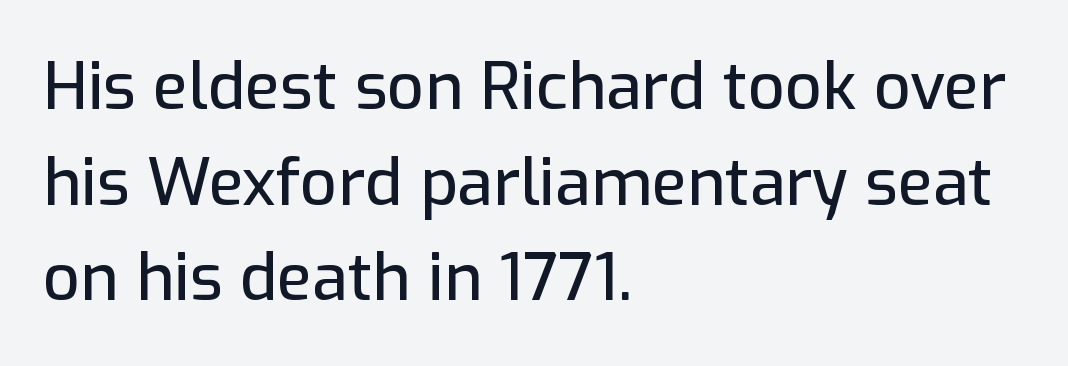
The image shows 65 px sans-serif type, upright; set left-aligned, normal line spacing (1.47x), normal letter spacing, not underlined; low stroke contrast and a medium x-height.
